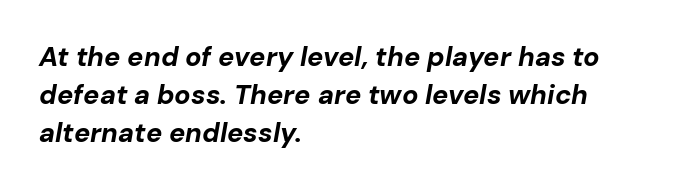
Compared with ordinary roman type, these characters are visibly tilted. The typesetter chose a ragged-right arrangement here. Baseline-to-baseline distance is the conventional proportion of letter height. A full-strength bold gives these letters their thick strokes.
